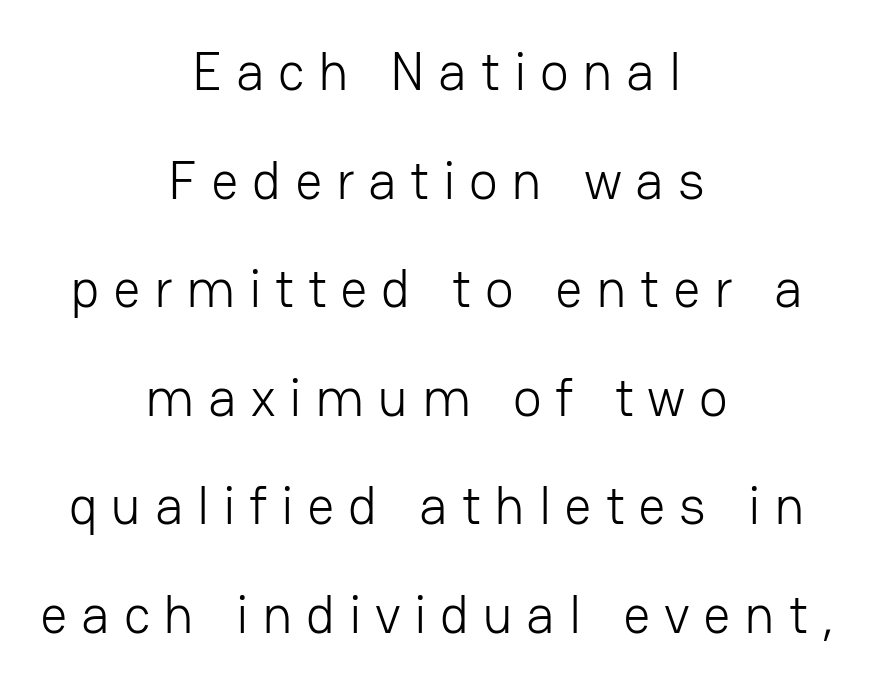
The image shows 54 px light sans-serif type, upright; set centered, loose line spacing (2.01x), unusually wide letter spacing (+0.25 em), not underlined; low stroke contrast and a medium x-height.
